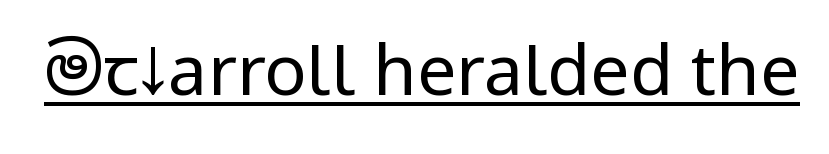
Between one letter and the next there's only the usual sliver of space. Varying glyph widths throughout — classic text-font behaviour. Is this a sans? Yes — the strokes have no serifs. Weight: not bold — regular or lighter. When letters stand straight like this, we call the style roman or upright. What decoration does the sample have? An underline.
